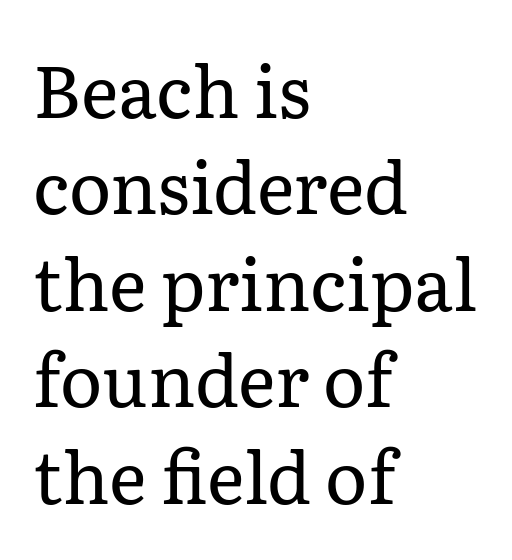
Q: Is the text bold? A: No.
Q: Is the text italic (slanted)? A: No, it is upright.
Q: Is the typeface a serif or a sans-serif typeface? A: Serif.
Q: Is the text underlined? A: No.
Q: How is the paragraph aligned? A: Left-aligned.
Q: Is the spacing between letters normal or unusually wide? A: Normal.
Q: Is the spacing between lines tight, normal or loose? A: Normal.
Q: Width (condensed, normal, or wide)? A: Normal.
Q: Stroke contrast? A: Low.
Q: x-height? A: Medium.
Q: Monospaced? A: No.
